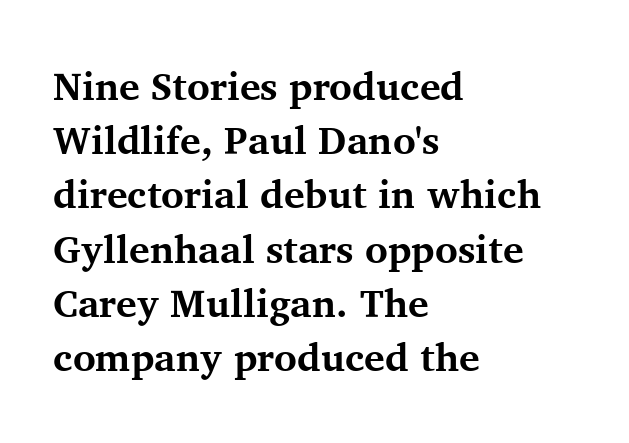
This rendering employs a face with finishing strokes, i.e., a serif. Words appear dense and cohesive because spacing is normal. The letters are bold, with thick, heavy strokes. Check under the words: just untouched page. Notice how the passage keeps a crisp vertical edge on the left only. These lines are rendered in a variable-pitch font.
